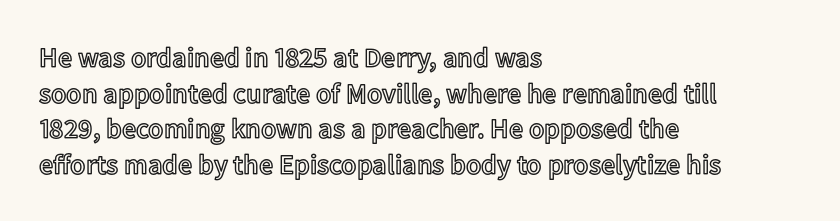
Q: Is the text italic (slanted)? A: No, it is upright.
Q: Is the text underlined? A: No.
Q: How is the paragraph aligned? A: Left-aligned.
Q: Is the spacing between letters normal or unusually wide? A: Normal.
Q: Is the spacing between lines tight, normal or loose? A: Normal.
Q: Width (condensed, normal, or wide)? A: Normal.
Q: x-height? A: Medium.
Q: Monospaced? A: No.
